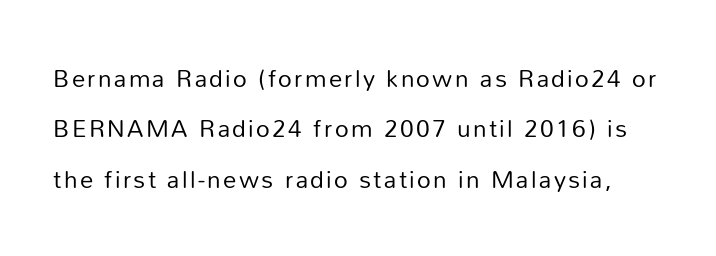
Words float on clear page, feet unadorned. This sample uses an upright cut, with every glyph sitting square on the baseline. Stem width sits at or under what a default text font uses. The designer dialed line spacing up above the default.
